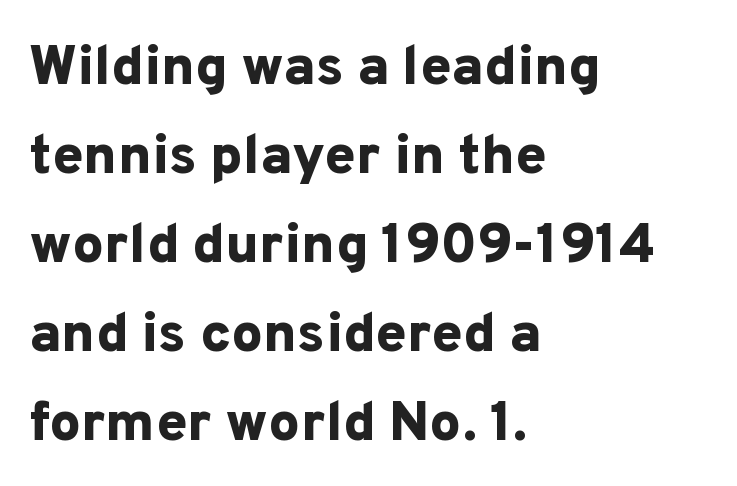
{"serif": "no", "italic": "no", "bold": "yes", "weight": "bold", "width": "normal", "stroke_contrast": "low", "x_height": "medium", "monospaced": "no", "underline": "no", "align": "left", "line_spacing": "normal", "line_spacing_ratio": 1.59, "letter_spacing": "normal", "letter_spacing_em": 0.0, "glyph_px": 56}
